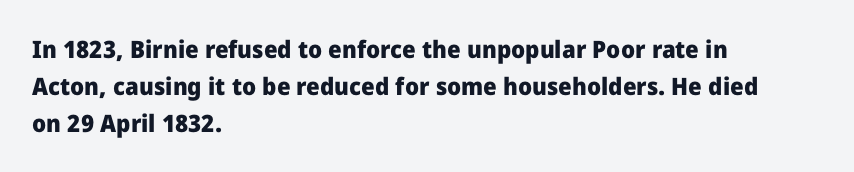
These lines sit exactly where default settings would place them. Descenders are the only things crossing below the line. As a designer I'd log this as weight 700, bold. Where is the straight margin? On the left. The axis of the letterforms is exactly vertical. No extra tracking has been applied to these lines.
